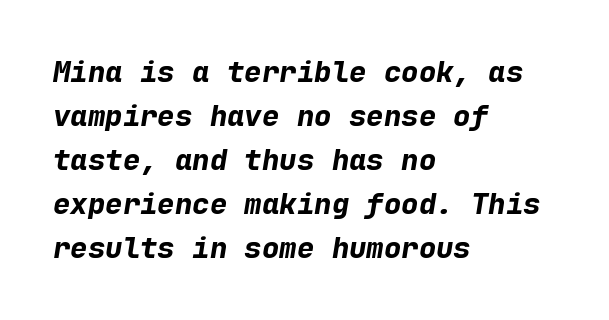
{"italic": "yes", "lean": "right", "slant_degrees": 9, "bold": "yes", "weight": "bold", "width": "normal", "stroke_contrast": "low", "x_height": "medium", "monospaced": "yes", "underline": "no", "align": "left", "line_spacing": "normal", "line_spacing_ratio": 1.52, "letter_spacing": "normal", "letter_spacing_em": 0.0, "glyph_px": 29}
